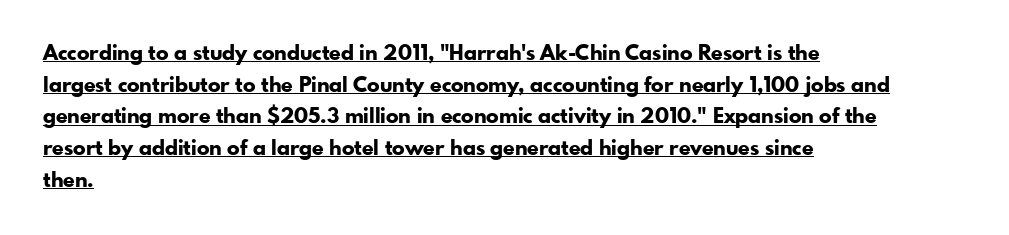
The image shows 21 px bold type, upright; set left-aligned, normal line spacing (1.51x), normal letter spacing, underlined.
